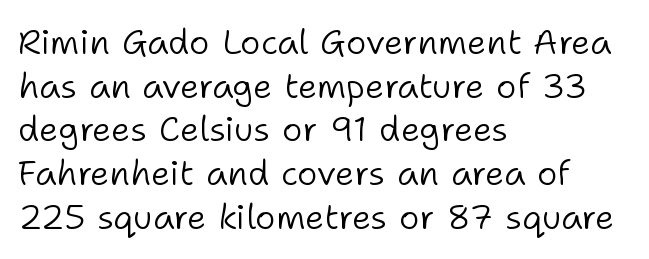
The image shows 35 px light sans-serif type, upright; set left-aligned, normal line spacing (1.25x), normal letter spacing, not underlined; low stroke contrast and a medium x-height.
